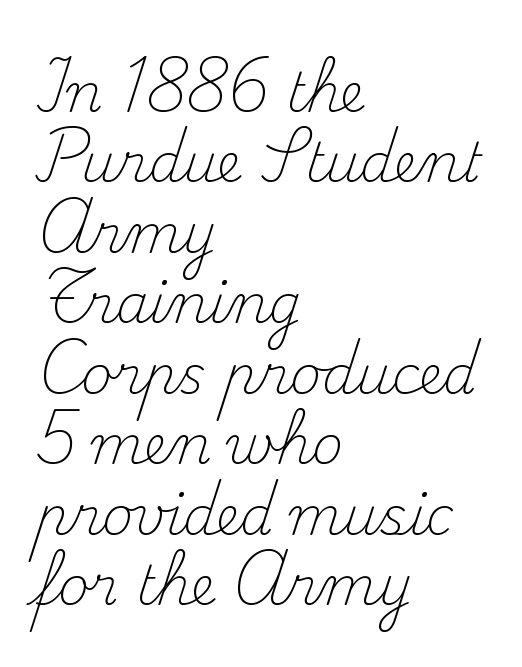
Q: Is the text bold? A: No.
Q: Is the text italic (slanted)? A: Yes.
Q: Is the typeface a serif or a sans-serif typeface? A: Serif.
Q: Is the text underlined? A: No.
Q: How is the paragraph aligned? A: Left-aligned.
Q: Is the spacing between letters normal or unusually wide? A: Normal.
Q: Is the spacing between lines tight, normal or loose? A: Normal.
Q: Width (condensed, normal, or wide)? A: Normal.
Q: Stroke contrast? A: Medium.
Q: x-height? A: Small.
Q: Monospaced? A: No.
